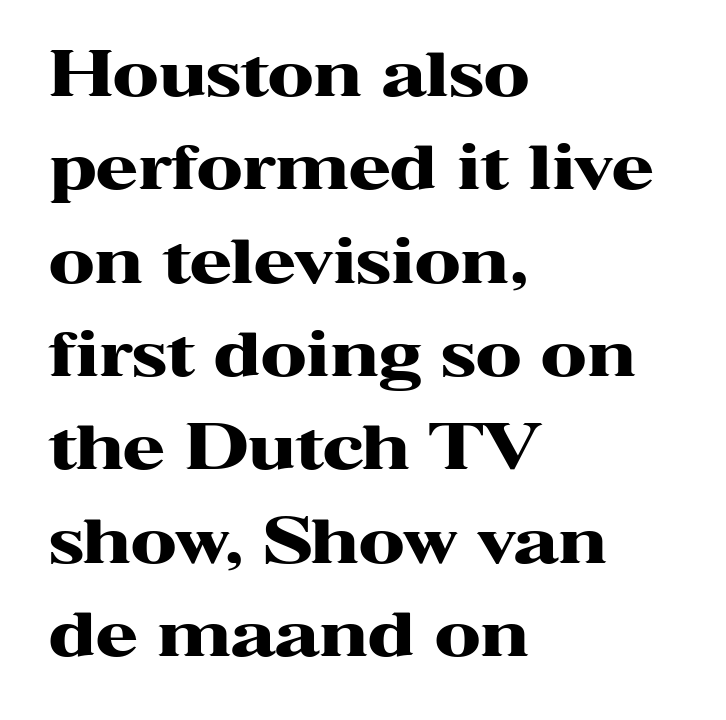
Q: Is the text bold? A: Yes.
Q: Is the text italic (slanted)? A: No, it is upright.
Q: Is the typeface a serif or a sans-serif typeface? A: Serif.
Q: Is the text underlined? A: No.
Q: How is the paragraph aligned? A: Left-aligned.
Q: Is the spacing between letters normal or unusually wide? A: Normal.
Q: Is the spacing between lines tight, normal or loose? A: Normal.
Q: Width (condensed, normal, or wide)? A: Wide.
Q: Stroke contrast? A: High.
Q: x-height? A: Medium.
Q: Monospaced? A: No.
